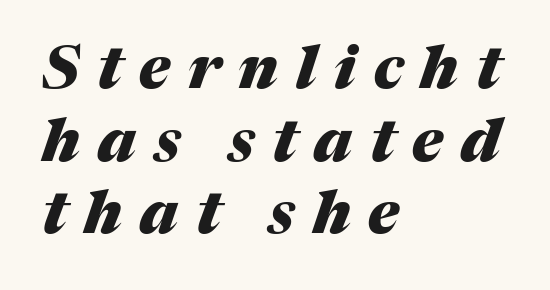
{"italic": "yes", "lean": "right", "slant_degrees": 17, "bold": "yes", "weight": "heavy", "width": "normal", "stroke_contrast": "medium", "x_height": "medium", "monospaced": "no", "underline": "no", "align": "left", "line_spacing_ratio": 1.23, "letter_spacing": "wide", "letter_spacing_em": 0.3, "glyph_px": 59}
